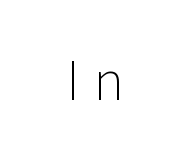
The letters look calm and open, with moderate or lighter stems. This sample has the flowing, uneven cadence of proportional lettering. The letters carry no serifs — their stems end cleanly without finishing strokes. The type is letterspaced generously, with wide tracking. Has an underline been added? It has not.
